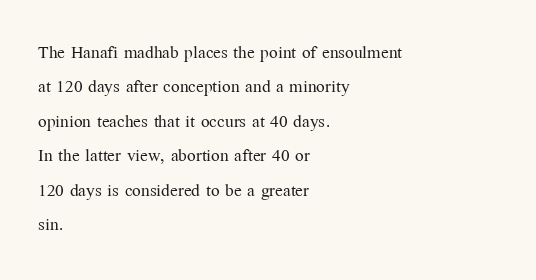
Q: Is the text bold? A: No.
Q: Is the text italic (slanted)? A: No, it is upright.
Q: Is the text underlined? A: No.
Q: How is the paragraph aligned? A: Left-aligned.
Q: Is the spacing between letters normal or unusually wide? A: Normal.
Q: Is the spacing between lines tight, normal or loose? A: Normal.
